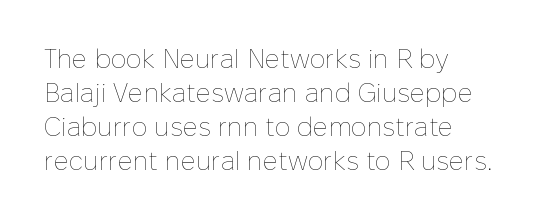
Q: Is the text bold? A: No.
Q: Is the text italic (slanted)? A: No, it is upright.
Q: Is the text underlined? A: No.
Q: How is the paragraph aligned? A: Left-aligned.
Q: Is the spacing between letters normal or unusually wide? A: Normal.
Q: Is the spacing between lines tight, normal or loose? A: Normal.
